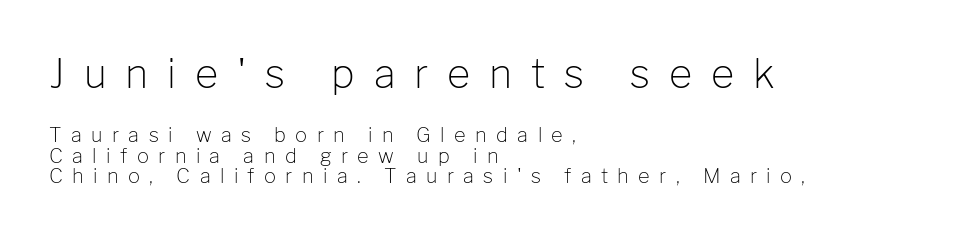
{"serif": "no", "italic": "no", "bold": "no", "weight": "light", "width": "normal", "stroke_contrast": "low", "x_height": "medium", "monospaced": "no", "underline": "no", "align": "left", "line_spacing": "tight", "line_spacing_ratio": 1.03, "letter_spacing": "wide", "letter_spacing_em": 0.47, "larger_block": "first", "size_ratio": 2.0, "glyph_px": 40}
